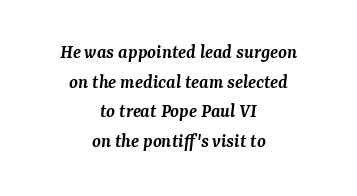
{"italic": "yes", "lean": "right", "slant_degrees": 7, "bold": "semi", "underline": "no", "align": "center", "line_spacing": "normal", "line_spacing_ratio": 1.48, "letter_spacing": "normal", "letter_spacing_em": 0.0, "glyph_px": 20}
